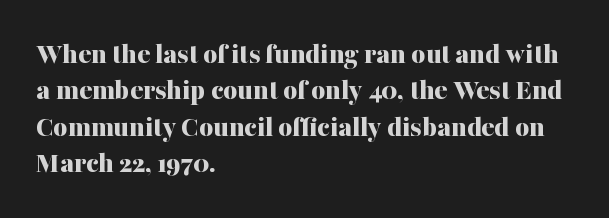
{"serif": "yes", "italic": "no", "bold": "yes", "weight": "bold", "width": "normal", "stroke_contrast": "medium", "x_height": "medium", "monospaced": "no", "underline": "no", "align": "left", "line_spacing_ratio": 1.21, "letter_spacing": "normal", "letter_spacing_em": 0.0, "glyph_px": 30}
